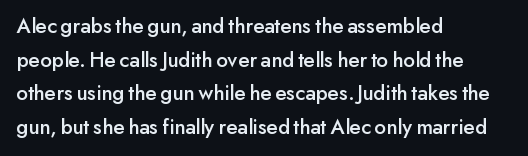
{"italic": "no", "underline": "no", "align": "left", "line_spacing": "normal", "line_spacing_ratio": 1.53, "letter_spacing": "normal", "letter_spacing_em": 0.0, "glyph_px": 22}
